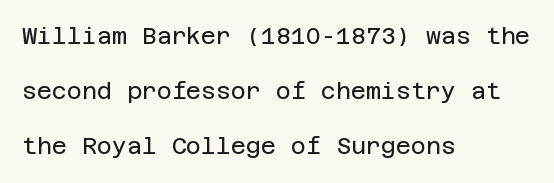
Q: Is the text bold? A: No.
Q: Is the text italic (slanted)? A: No, it is upright.
Q: Is the text underlined? A: No.
Q: How is the paragraph aligned? A: Left-aligned.
Q: Is the spacing between letters normal or unusually wide? A: Normal.
Q: Is the spacing between lines tight, normal or loose? A: Loose.
